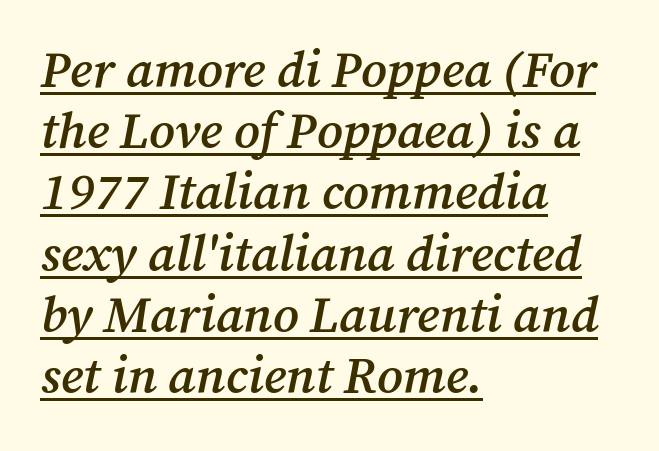
{"serif": "yes", "italic": "yes", "lean": "right", "slant_degrees": 12, "bold": "semi", "weight": "semibold", "width": "normal", "stroke_contrast": "medium", "x_height": "medium", "monospaced": "no", "underline": "yes", "align": "left", "line_spacing_ratio": 1.2, "letter_spacing": "normal", "letter_spacing_em": 0.0, "glyph_px": 51}
